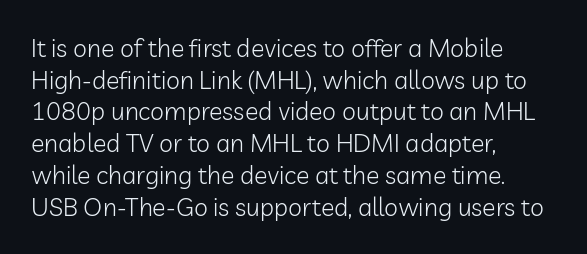
Q: Is the text bold? A: No.
Q: Is the text italic (slanted)? A: No, it is upright.
Q: Is the text underlined? A: No.
Q: How is the paragraph aligned? A: Left-aligned.
Q: Is the spacing between letters normal or unusually wide? A: Normal.
Q: Is the spacing between lines tight, normal or loose? A: Normal.
